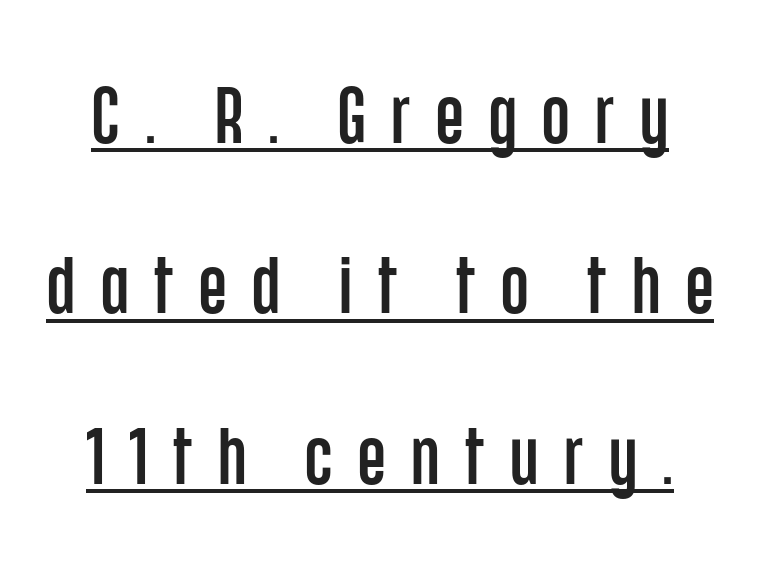
A rule runs beneath these lines of type. Note the varied advance widths — an 'i' is clearly narrower than an 'm'. Tall strokes in this sample are plumb rather than angled. Display-style spreading of the glyphs; the letterfit is very open.
